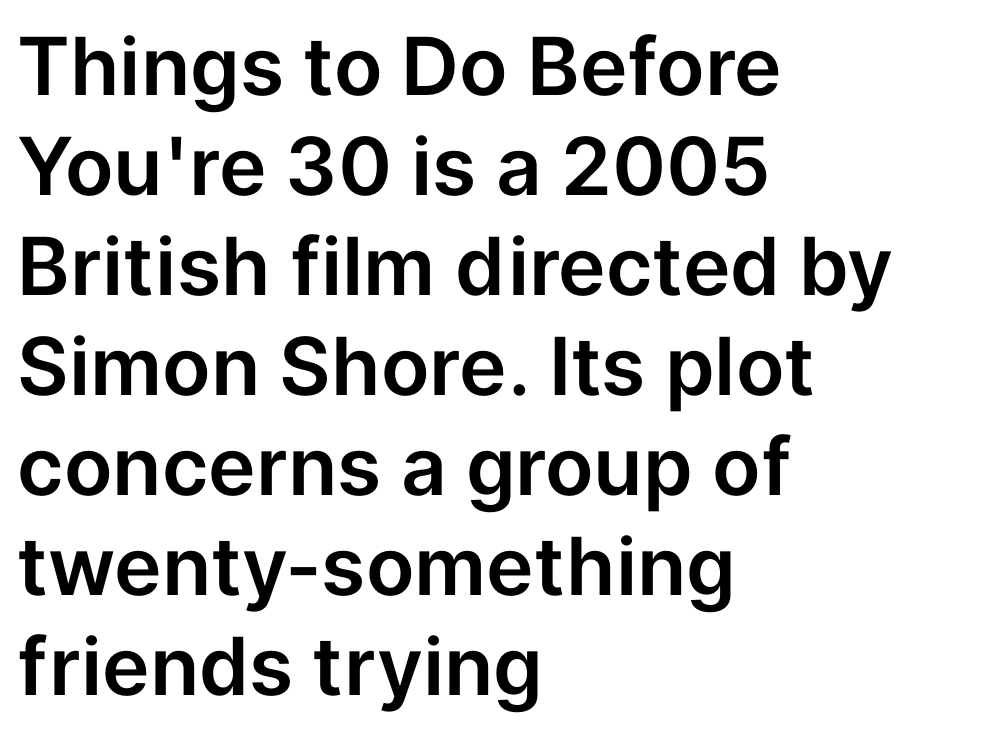
Serifs: no, the terminals of the letterforms are clean. Posture: upright roman. Honestly, there is no underline to notice here at all. The horizontal fit of the characters is conventional and even.
